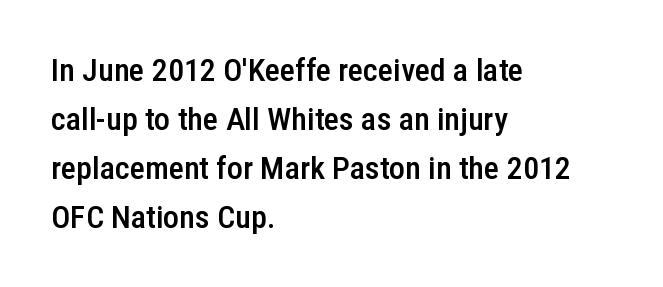
The letters are semibold — heavier than regular but short of a full bold. Varying glyph widths throughout — classic text-font behaviour. The ragged edge is on the right, which tells us the setting is flush left. These lines keep a tight, regular rhythm from letter to letter. The space directly below the letters is spotless.
